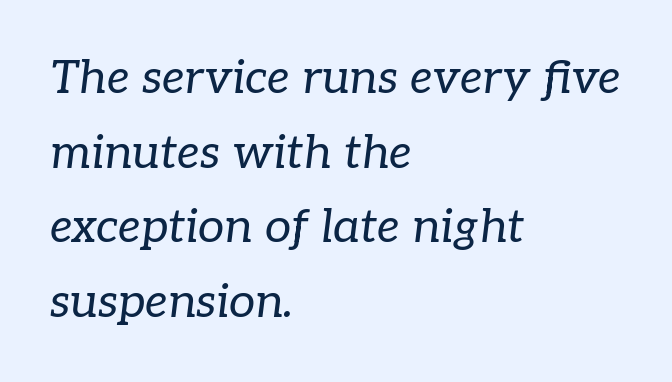
The image shows 47 px regular-weight serif type, italic (leaning right); set left-aligned, normal line spacing (1.59x), normal letter spacing, not underlined; low stroke contrast and a medium x-height.
